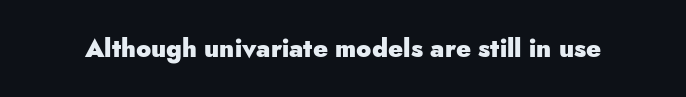
{"italic": "no", "bold": "yes", "underline": "no", "letter_spacing": "normal", "letter_spacing_em": 0.0, "glyph_px": 25}
